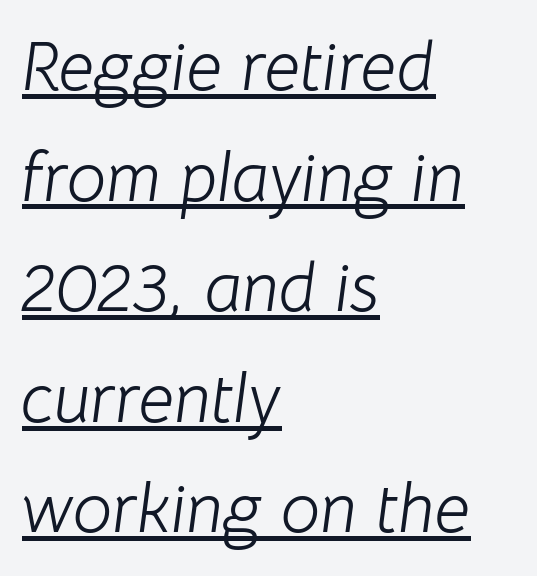
{"italic": "yes", "lean": "right", "slant_degrees": 8, "bold": "no", "weight": "light", "width": "normal", "stroke_contrast": "low", "x_height": "medium", "monospaced": "no", "underline": "yes", "align": "left", "line_spacing": "normal", "line_spacing_ratio": 1.58, "letter_spacing": "normal", "letter_spacing_em": 0.0, "glyph_px": 70}
